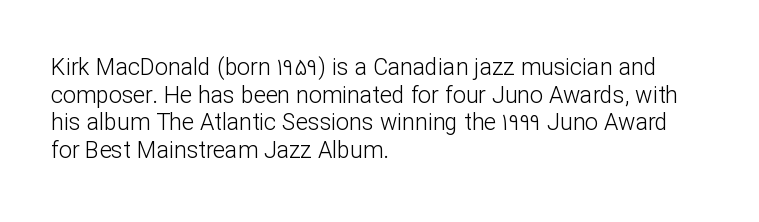
Q: Is the text bold? A: No.
Q: Is the text italic (slanted)? A: No, it is upright.
Q: Is the text underlined? A: No.
Q: How is the paragraph aligned? A: Left-aligned.
Q: Is the spacing between letters normal or unusually wide? A: Normal.
